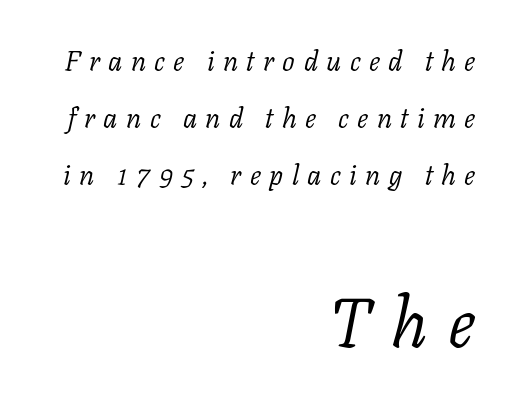
The image shows 69 px light serif type, italic (leaning right); set right-aligned, loose line spacing (2.03x), unusually wide letter spacing (+0.3 em), not underlined; the second (bottom) block is 2.46x larger; low stroke contrast and a medium x-height.
